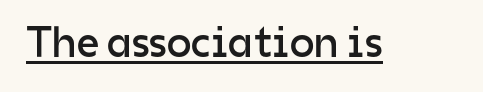
The image shows 44 px regular-weight sans-serif type, upright; set normal letter spacing, underlined; low stroke contrast and a medium x-height.
